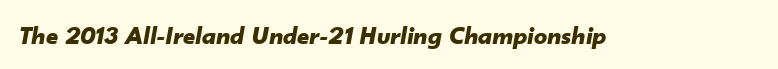
The baseline area is clear. The face used here has a pronounced slope to its letters. The face used here has the dense, thick strokes of a bold. Between one letter and the next there's only the usual sliver of space.
